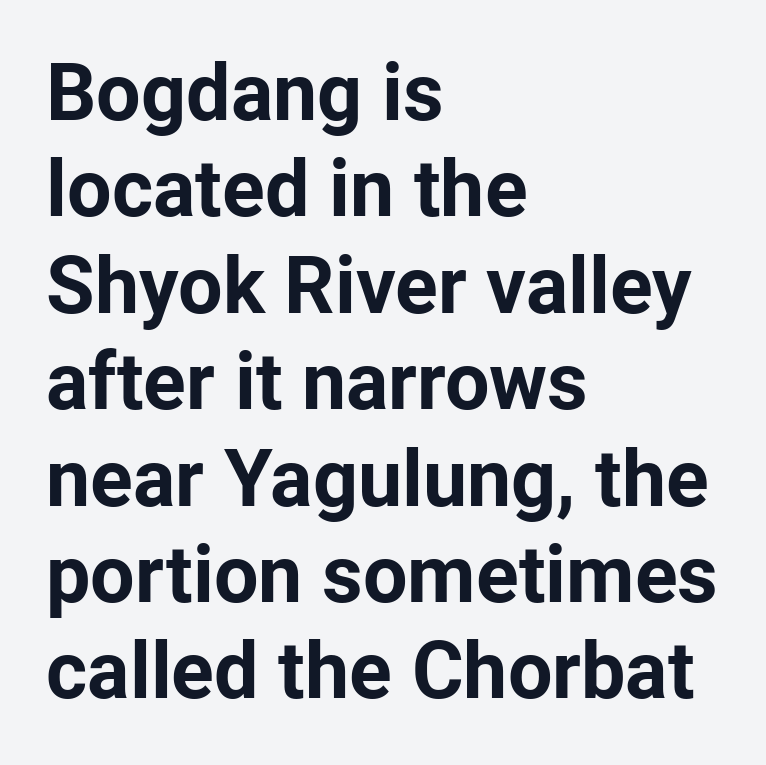
Q: Is the text bold? A: Yes.
Q: Is the text italic (slanted)? A: No, it is upright.
Q: Is the typeface a serif or a sans-serif typeface? A: Sans-serif.
Q: Is the text underlined? A: No.
Q: How is the paragraph aligned? A: Left-aligned.
Q: Is the spacing between letters normal or unusually wide? A: Normal.
Q: Width (condensed, normal, or wide)? A: Normal.
Q: Stroke contrast? A: Low.
Q: x-height? A: Medium.
Q: Monospaced? A: No.
